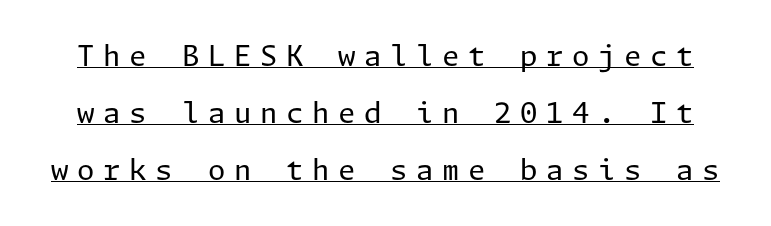
{"serif": "no", "italic": "no", "bold": "no", "weight": "regular", "width": "normal", "stroke_contrast": "low", "x_height": "medium", "underline": "yes", "line_spacing": "loose", "line_spacing_ratio": 2.04, "letter_spacing": "wide", "letter_spacing_em": 0.31, "glyph_px": 28}
